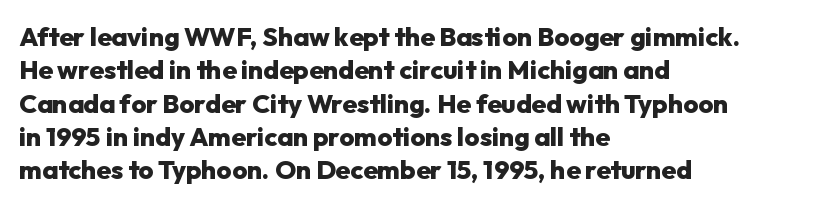
Q: Is the text bold? A: Yes.
Q: Is the text italic (slanted)? A: No, it is upright.
Q: Is the text underlined? A: No.
Q: How is the paragraph aligned? A: Left-aligned.
Q: Is the spacing between letters normal or unusually wide? A: Normal.
Q: Is the spacing between lines tight, normal or loose? A: Normal.
